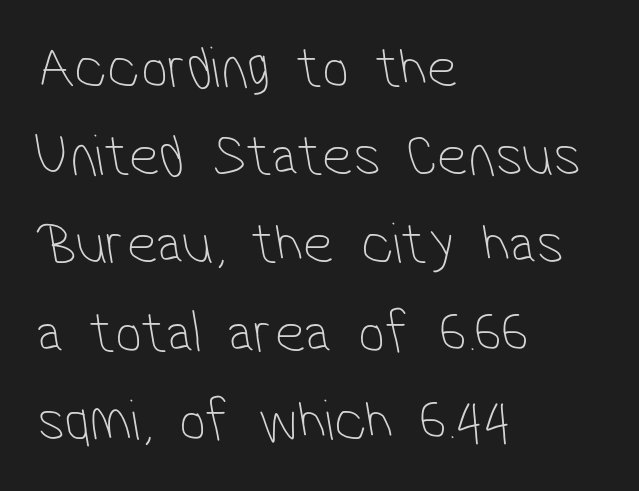
{"serif": "no", "bold": "no", "weight": "thin", "width": "condensed", "stroke_contrast": "low", "x_height": "medium", "monospaced": "no", "underline": "no", "align": "left", "line_spacing": "normal", "line_spacing_ratio": 1.47, "letter_spacing": "normal", "letter_spacing_em": 0.0, "glyph_px": 60}
